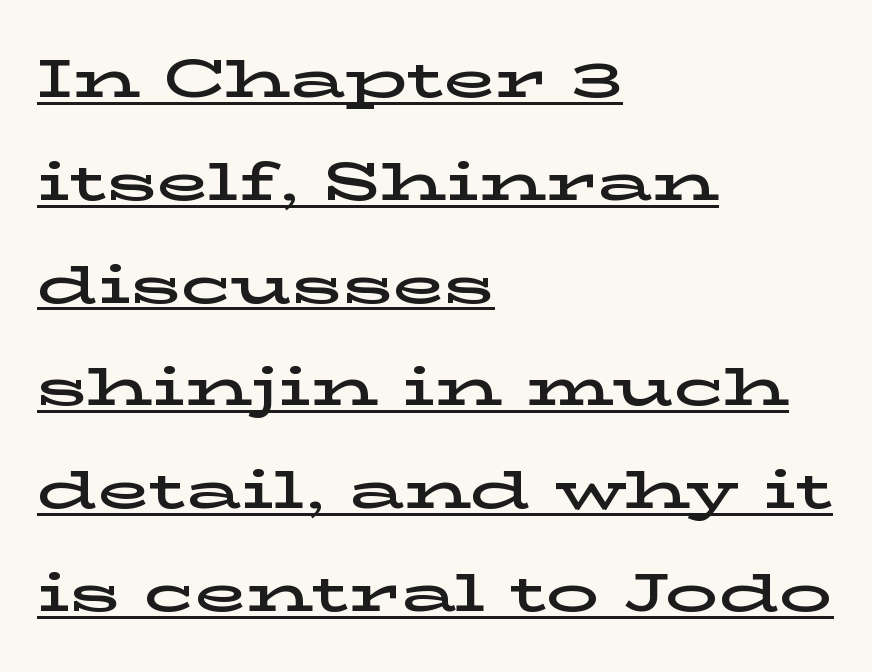
The image shows 53 px wide serif type, upright; set left-aligned, loose line spacing (1.94x), normal letter spacing, underlined; low stroke contrast and a medium x-height.
